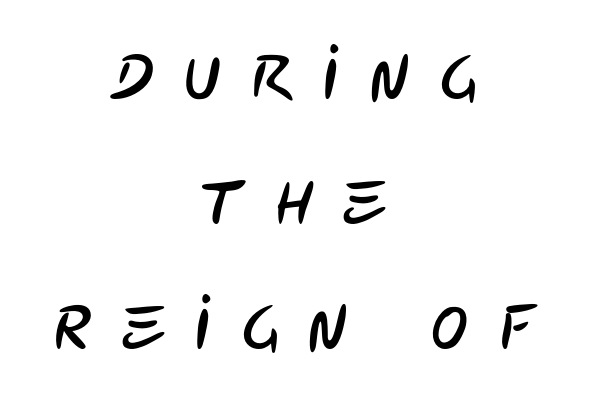
Q: Is the typeface a serif or a sans-serif typeface? A: Sans-serif.
Q: Is the text underlined? A: No.
Q: How is the paragraph aligned? A: Centered.
Q: Is the spacing between letters normal or unusually wide? A: Unusually wide.
Q: Is the spacing between lines tight, normal or loose? A: Loose.
Q: Width (condensed, normal, or wide)? A: Condensed.
Q: Stroke contrast? A: Low.
Q: x-height? A: Large.
Q: Monospaced? A: No.
